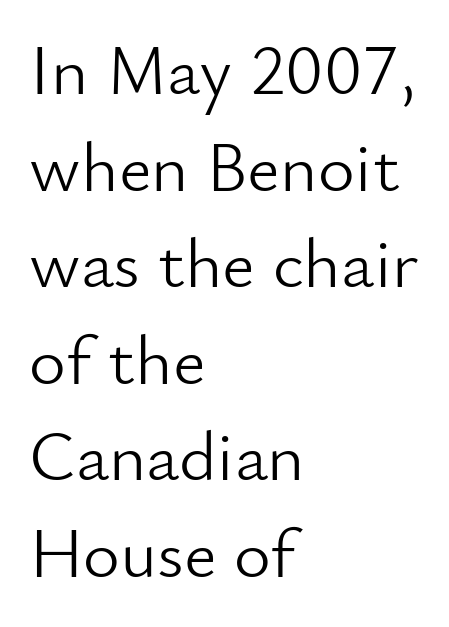
Q: Is the text bold? A: No.
Q: Is the text italic (slanted)? A: No, it is upright.
Q: Is the typeface a serif or a sans-serif typeface? A: Sans-serif.
Q: Is the text underlined? A: No.
Q: How is the paragraph aligned? A: Left-aligned.
Q: Is the spacing between letters normal or unusually wide? A: Normal.
Q: Is the spacing between lines tight, normal or loose? A: Normal.
Q: Width (condensed, normal, or wide)? A: Normal.
Q: Stroke contrast? A: Low.
Q: x-height? A: Small.
Q: Monospaced? A: No.
